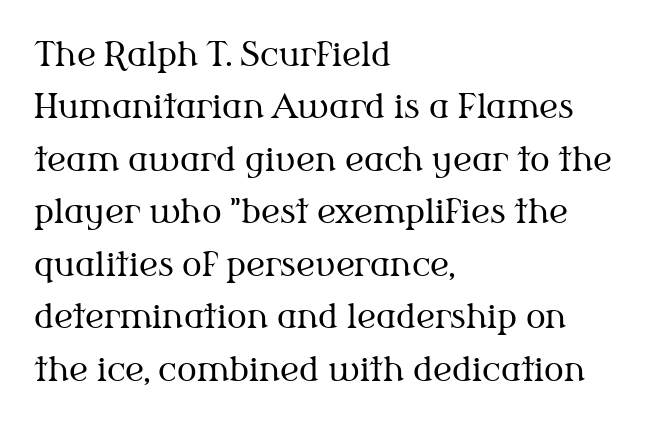
Q: Is the text bold? A: No.
Q: Is the text italic (slanted)? A: No, it is upright.
Q: Is the typeface a serif or a sans-serif typeface? A: Serif.
Q: Is the text underlined? A: No.
Q: How is the paragraph aligned? A: Left-aligned.
Q: Is the spacing between letters normal or unusually wide? A: Normal.
Q: Is the spacing between lines tight, normal or loose? A: Normal.
Q: Width (condensed, normal, or wide)? A: Normal.
Q: Stroke contrast? A: Medium.
Q: x-height? A: Medium.
Q: Monospaced? A: No.
